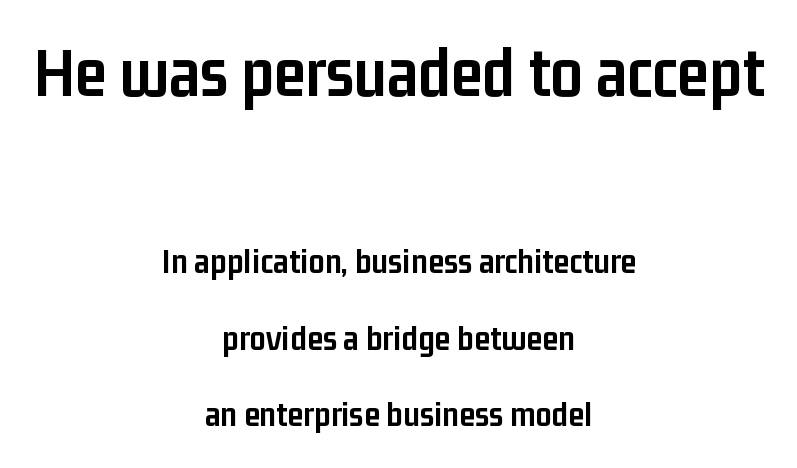
The image shows 71 px semibold, condensed sans-serif type, upright; set centered, loose line spacing (2.13x), normal letter spacing, not underlined; the first (top) block is 1.97x larger; low stroke contrast and a medium x-height.
